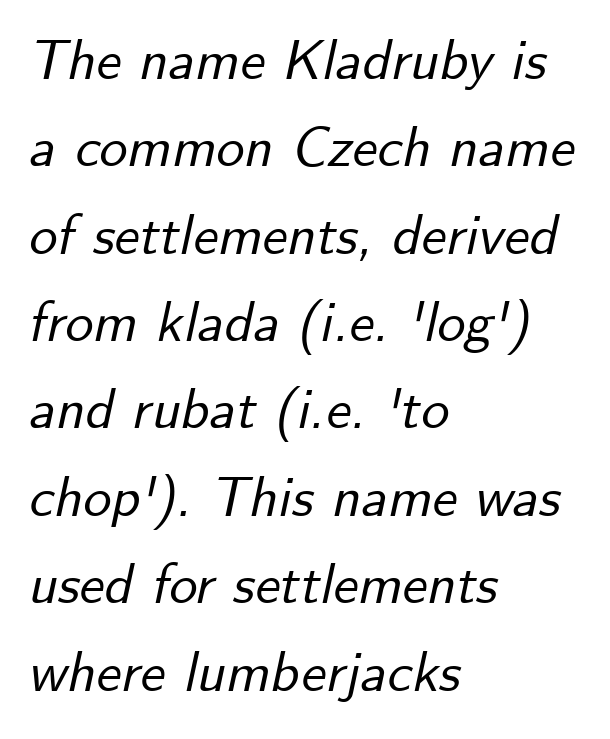
{"italic": "yes", "lean": "right", "slant_degrees": 12, "width": "normal", "stroke_contrast": "low", "x_height": "small", "monospaced": "no", "underline": "no", "align": "left", "line_spacing": "normal", "line_spacing_ratio": 1.56, "letter_spacing": "normal", "letter_spacing_em": 0.0, "glyph_px": 56}
